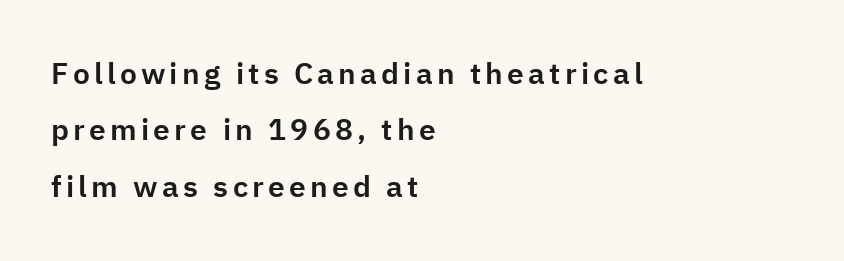
The image shows 30 px sans-serif type, upright; set left-aligned, line spacing 1.88x, not underlined; low stroke contrast and a medium x-height.
